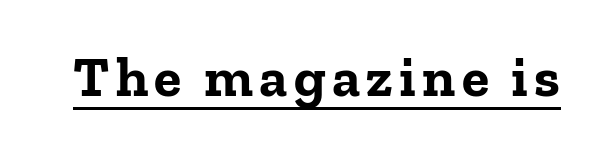
{"serif": "yes", "italic": "no", "bold": "yes", "weight": "bold", "width": "normal", "stroke_contrast": "low", "x_height": "medium", "monospaced": "no", "underline": "yes", "glyph_px": 56}
